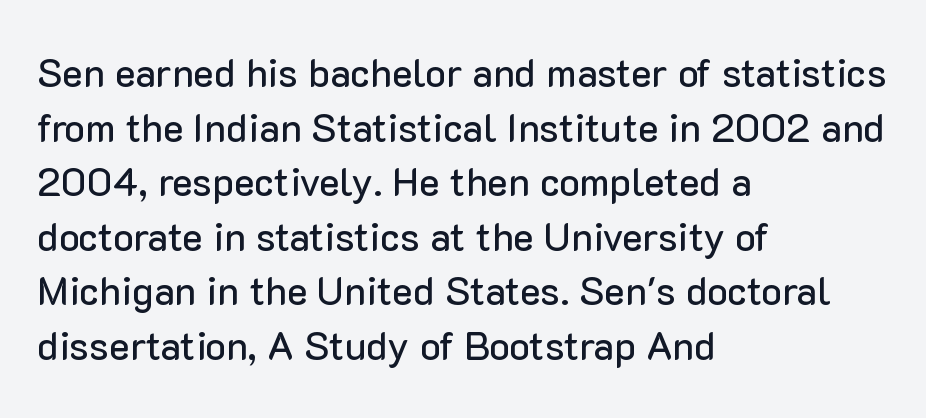
The image shows 39 px sans-serif type, upright; set left-aligned, normal line spacing (1.4x), normal letter spacing, not underlined; low stroke contrast and a medium x-height.
